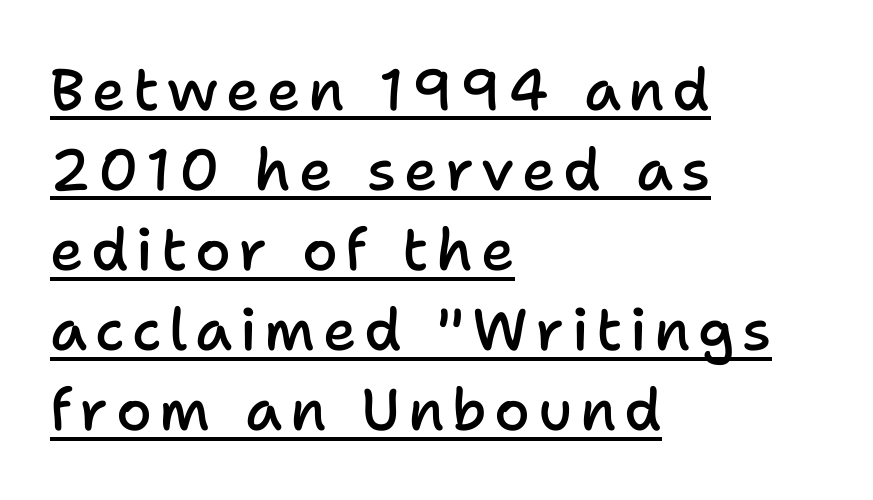
{"serif": "no", "italic": "no", "bold": "semi", "weight": "semibold", "width": "normal", "stroke_contrast": "low", "x_height": "medium", "monospaced": "no", "underline": "yes", "align": "left", "line_spacing": "normal", "line_spacing_ratio": 1.38, "glyph_px": 58}
